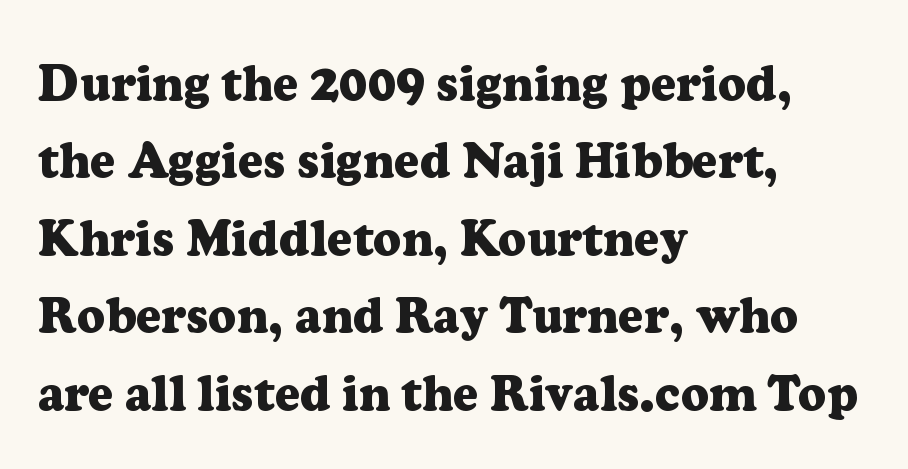
{"serif": "yes", "italic": "no", "bold": "yes", "weight": "heavy", "width": "normal", "stroke_contrast": "low", "x_height": "medium", "monospaced": "no", "underline": "no", "align": "left", "line_spacing": "normal", "line_spacing_ratio": 1.58, "letter_spacing": "normal", "letter_spacing_em": 0.0, "glyph_px": 49}
